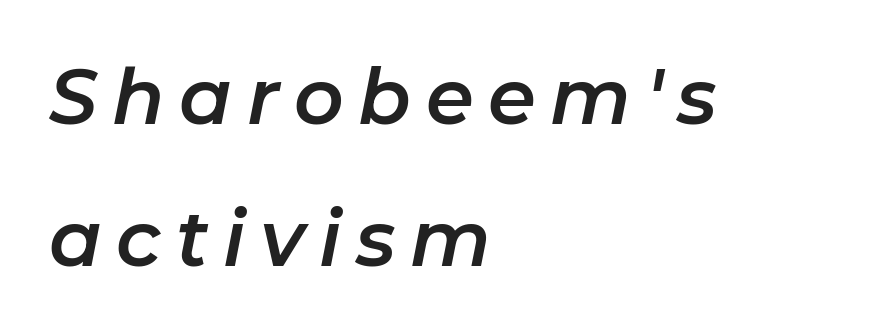
Q: Is the text italic (slanted)? A: Yes, it leans right by about 11 degrees.
Q: Is the text underlined? A: No.
Q: How is the paragraph aligned? A: Left-aligned.
Q: Width (condensed, normal, or wide)? A: Normal.
Q: Stroke contrast? A: Low.
Q: x-height? A: Medium.
Q: Monospaced? A: No.
